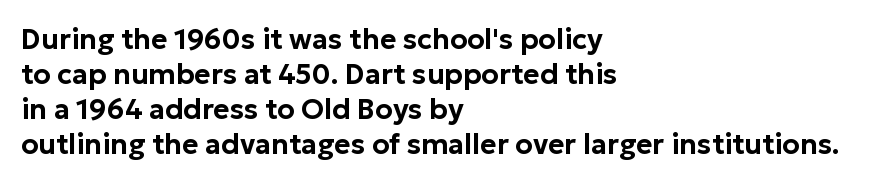
The image shows 28 px sans-serif type, upright; set left-aligned, normal line spacing (1.25x), normal letter spacing, not underlined; low stroke contrast and a medium x-height.
